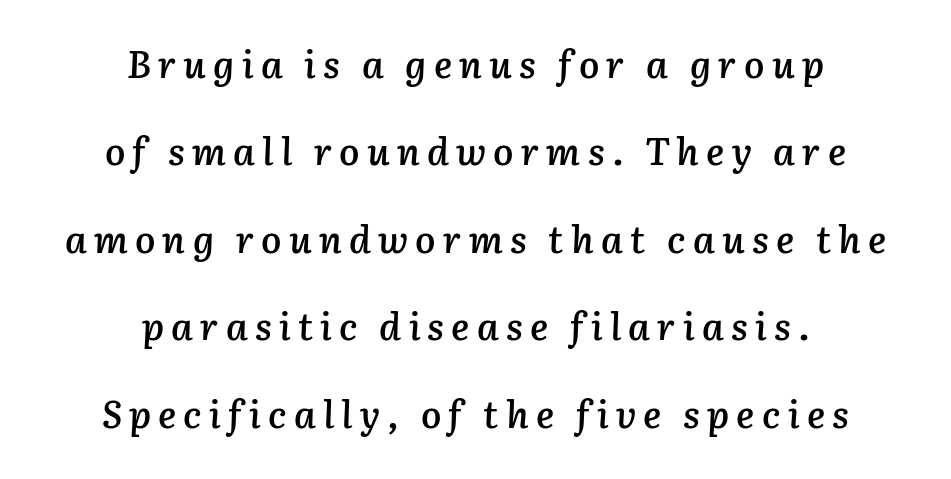
The image shows 38 px semibold type, italic (leaning right); set centered, loose line spacing (2.3x), not underlined; low stroke contrast and a medium x-height.
